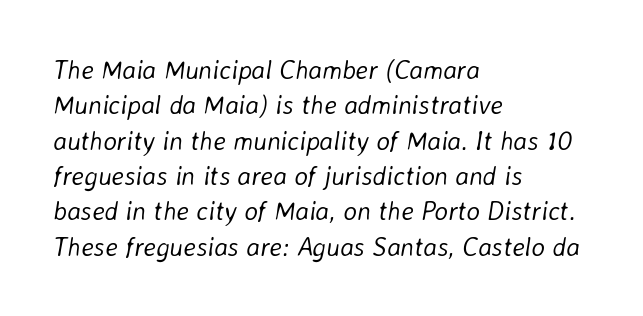
The image shows 26 px text type, italic (leaning right); set left-aligned, normal line spacing (1.36x), normal letter spacing, not underlined.
